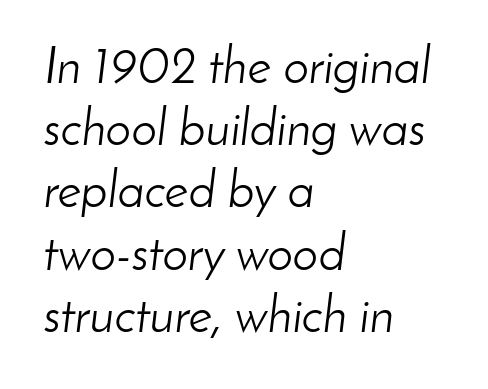
{"italic": "yes", "lean": "right", "slant_degrees": 8, "bold": "no", "weight": "light", "width": "normal", "stroke_contrast": "low", "x_height": "small", "monospaced": "no", "underline": "no", "align": "left", "line_spacing_ratio": 1.22, "letter_spacing": "normal", "letter_spacing_em": 0.0, "glyph_px": 51}
